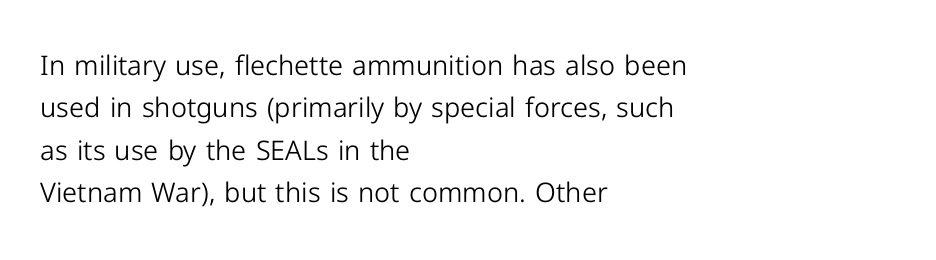
The image shows 27 px text type, upright; set left-aligned, normal line spacing (1.57x), normal letter spacing, not underlined.
